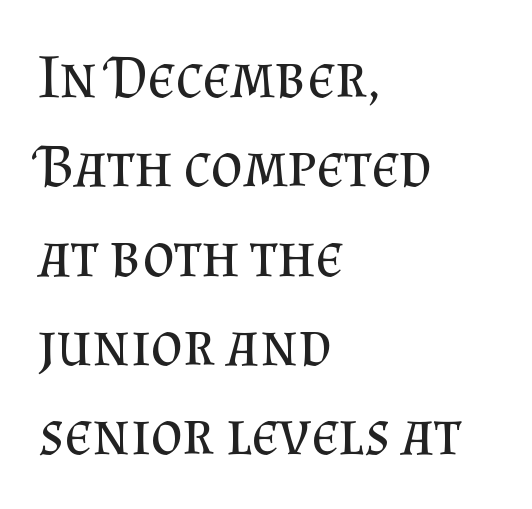
{"serif": "yes", "italic": "no", "bold": "no", "weight": "regular", "width": "normal", "stroke_contrast": "medium", "x_height": "small", "monospaced": "no", "underline": "no", "align": "left", "line_spacing": "normal", "line_spacing_ratio": 1.44, "letter_spacing": "normal", "letter_spacing_em": 0.0, "glyph_px": 62}
